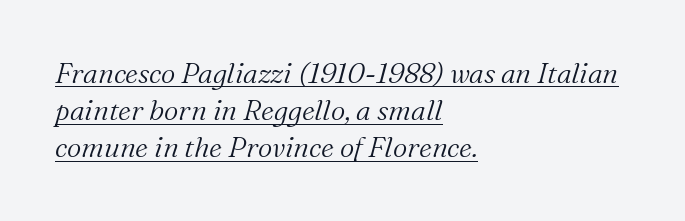
Q: Is the text bold? A: No.
Q: Is the text italic (slanted)? A: Yes, it leans right by about 16 degrees.
Q: Is the typeface a serif or a sans-serif typeface? A: Serif.
Q: Is the text underlined? A: Yes.
Q: How is the paragraph aligned? A: Left-aligned.
Q: Is the spacing between letters normal or unusually wide? A: Normal.
Q: Is the spacing between lines tight, normal or loose? A: Normal.
Q: Width (condensed, normal, or wide)? A: Normal.
Q: Stroke contrast? A: Medium.
Q: x-height? A: Medium.
Q: Monospaced? A: No.
